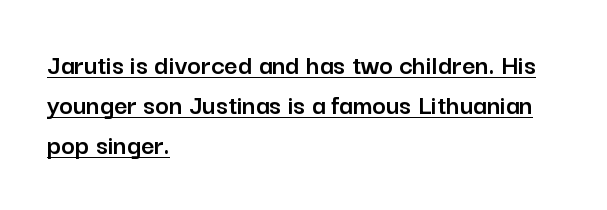
Q: Is the text italic (slanted)? A: No, it is upright.
Q: Is the typeface a serif or a sans-serif typeface? A: Sans-serif.
Q: Is the text underlined? A: Yes.
Q: How is the paragraph aligned? A: Left-aligned.
Q: Is the spacing between letters normal or unusually wide? A: Normal.
Q: Is the spacing between lines tight, normal or loose? A: Normal.
Q: Width (condensed, normal, or wide)? A: Normal.
Q: Stroke contrast? A: Low.
Q: x-height? A: Medium.
Q: Monospaced? A: No.
